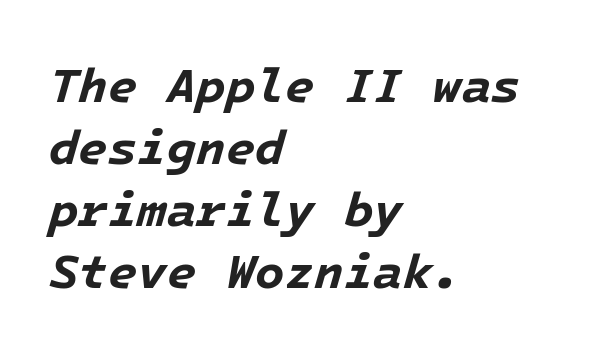
Each glyph is drawn with heavy, bold strokes. Would a proofreader flag this as italicized? Yes. Underline: absent. The passage is arranged the way most books set body copy — flush left. The letterforms sit shoulder to shoulder at normal distance.
